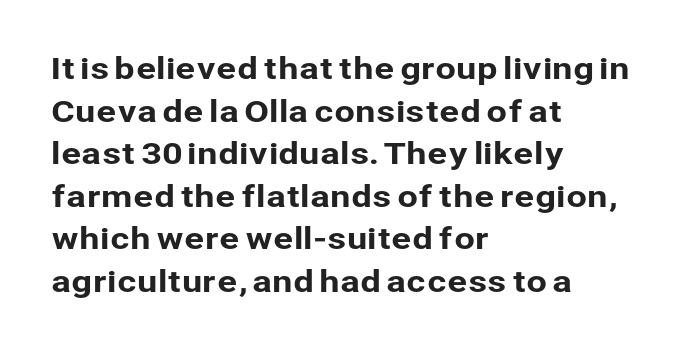
The horizontal fit of the characters is conventional and even. This is roman type, the default non-slanted kind. Note: no serifs on the glyphs. The designer left line spacing at the default. This sample has the flowing, uneven cadence of proportional lettering. Left-aligned paragraph, ragged on the right.
